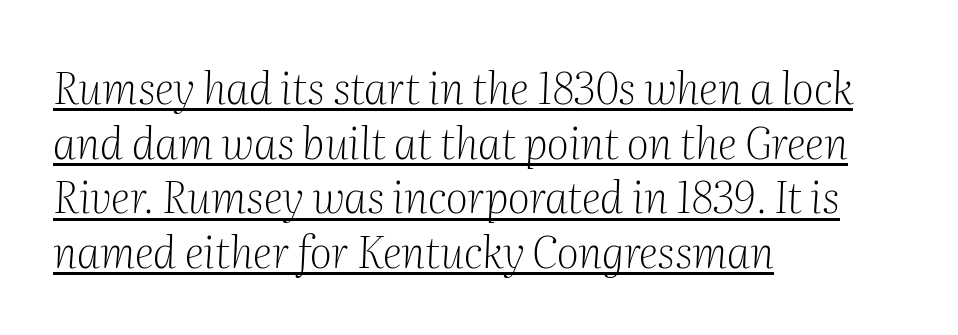
Q: Is the text bold? A: No.
Q: Is the text italic (slanted)? A: Yes, it leans right by about 2 degrees.
Q: Is the typeface a serif or a sans-serif typeface? A: Serif.
Q: Is the text underlined? A: Yes.
Q: How is the paragraph aligned? A: Left-aligned.
Q: Is the spacing between letters normal or unusually wide? A: Normal.
Q: Is the spacing between lines tight, normal or loose? A: Normal.
Q: Width (condensed, normal, or wide)? A: Normal.
Q: Stroke contrast? A: Medium.
Q: x-height? A: Medium.
Q: Monospaced? A: No.
